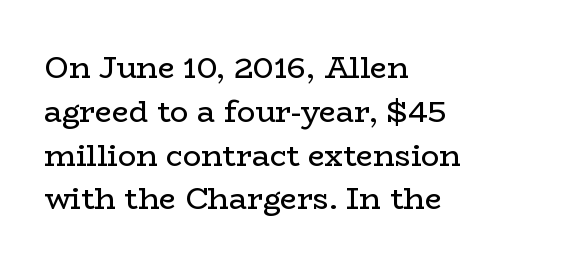
{"serif": "yes", "italic": "no", "bold": "no", "weight": "regular", "width": "wide", "stroke_contrast": "low", "x_height": "medium", "monospaced": "no", "underline": "no", "align": "left", "line_spacing": "normal", "line_spacing_ratio": 1.46, "letter_spacing": "normal", "letter_spacing_em": 0.0, "glyph_px": 30}
